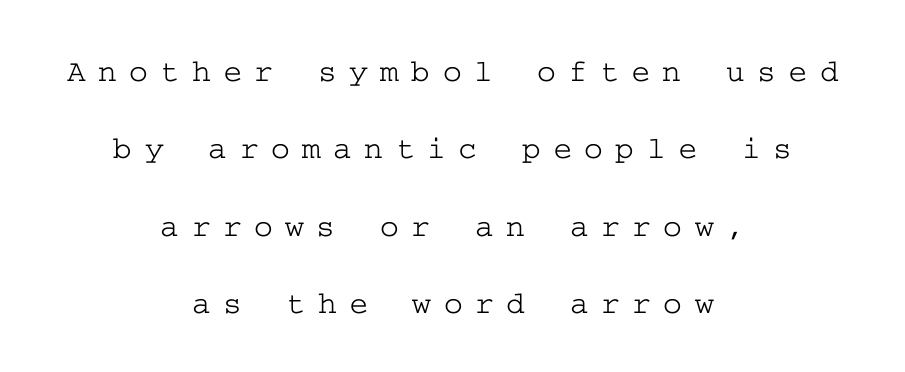
The image shows 32 px wide serif type, upright; set centered, loose line spacing (2.42x), unusually wide letter spacing (+0.39 em), not underlined; low stroke contrast and a medium x-height.
